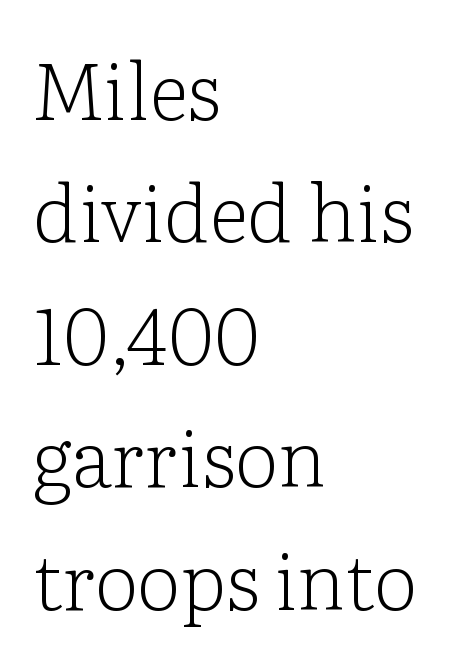
{"serif": "yes", "italic": "no", "bold": "no", "weight": "light", "width": "normal", "stroke_contrast": "low", "x_height": "medium", "monospaced": "no", "underline": "no", "align": "left", "line_spacing": "normal", "line_spacing_ratio": 1.57, "letter_spacing": "normal", "letter_spacing_em": 0.0, "glyph_px": 78}
